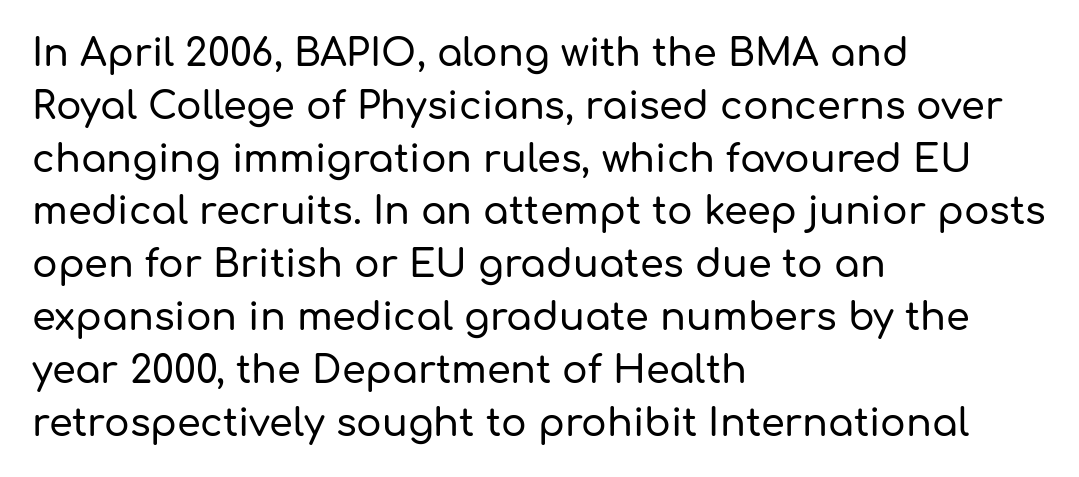
{"serif": "no", "italic": "no", "width": "normal", "stroke_contrast": "low", "x_height": "medium", "monospaced": "no", "underline": "no", "align": "left", "line_spacing": "normal", "line_spacing_ratio": 1.39, "letter_spacing": "normal", "letter_spacing_em": 0.0, "glyph_px": 38}
